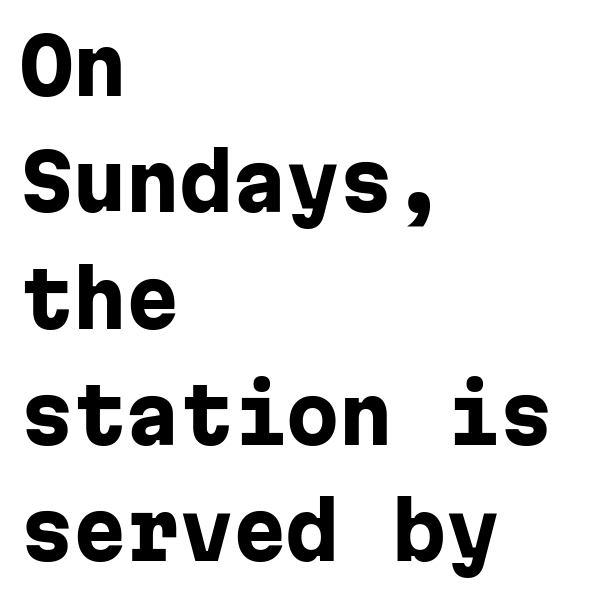
{"serif": "no", "italic": "no", "bold": "yes", "weight": "heavy", "width": "normal", "stroke_contrast": "low", "x_height": "medium", "monospaced": "yes", "underline": "no", "align": "left", "line_spacing": "normal", "line_spacing_ratio": 1.53, "letter_spacing": "normal", "letter_spacing_em": 0.0, "glyph_px": 76}
